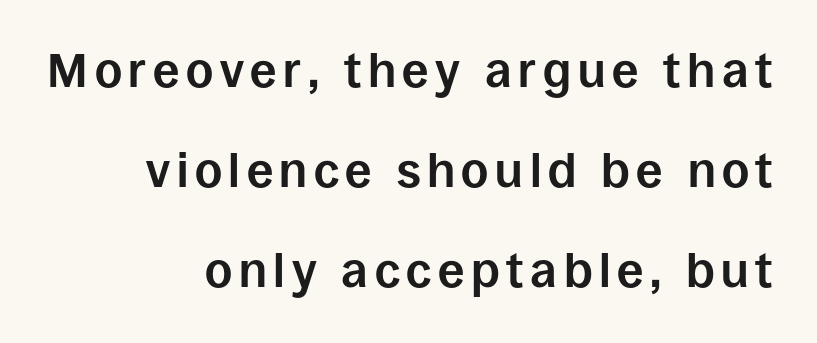
The image shows 47 px bold sans-serif type, upright; set right-aligned, loose line spacing (2.13x), not underlined; low stroke contrast and a large x-height.
